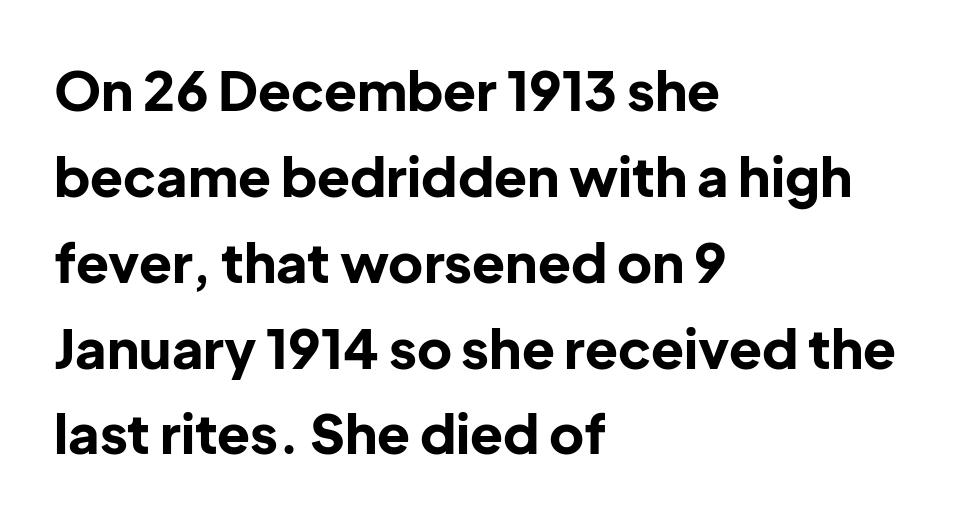
Q: Is the text bold? A: Yes.
Q: Is the text italic (slanted)? A: No, it is upright.
Q: Is the typeface a serif or a sans-serif typeface? A: Sans-serif.
Q: Is the text underlined? A: No.
Q: How is the paragraph aligned? A: Left-aligned.
Q: Is the spacing between letters normal or unusually wide? A: Normal.
Q: Is the spacing between lines tight, normal or loose? A: Normal.
Q: Width (condensed, normal, or wide)? A: Normal.
Q: Stroke contrast? A: Low.
Q: x-height? A: Medium.
Q: Monospaced? A: No.
